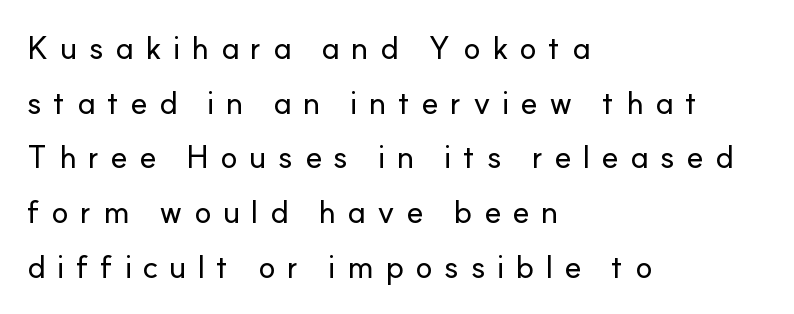
{"serif": "no", "italic": "no", "width": "normal", "stroke_contrast": "low", "x_height": "small", "monospaced": "no", "underline": "no", "align": "left", "line_spacing_ratio": 1.71, "letter_spacing": "wide", "letter_spacing_em": 0.35, "glyph_px": 32}
